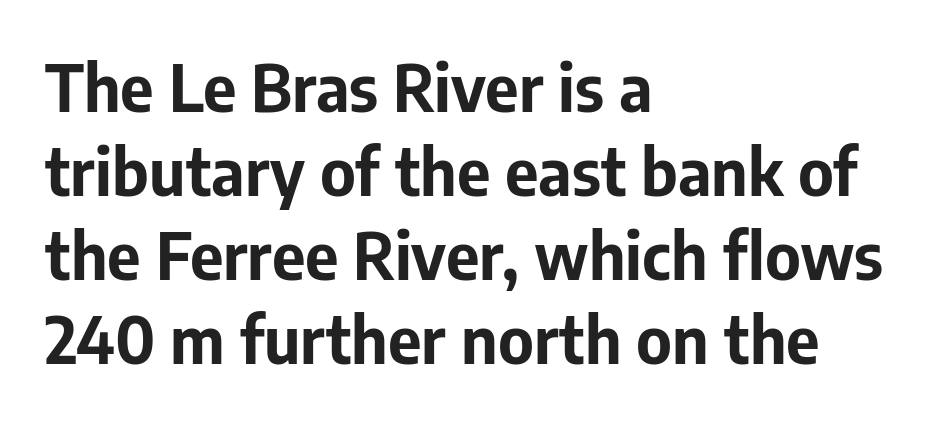
{"serif": "no", "italic": "no", "bold": "yes", "weight": "bold", "width": "normal", "stroke_contrast": "low", "x_height": "medium", "monospaced": "no", "underline": "no", "align": "left", "line_spacing": "normal", "line_spacing_ratio": 1.29, "letter_spacing": "normal", "letter_spacing_em": 0.0, "glyph_px": 65}
